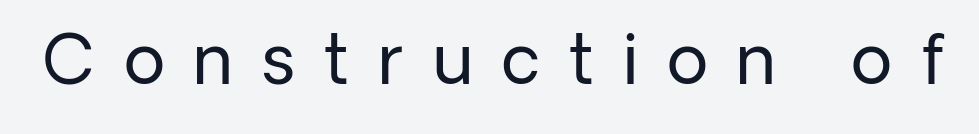
{"serif": "no", "italic": "no", "bold": "no", "weight": "regular", "width": "normal", "stroke_contrast": "low", "x_height": "medium", "monospaced": "no", "underline": "no", "letter_spacing": "wide", "letter_spacing_em": 0.44, "glyph_px": 67}
